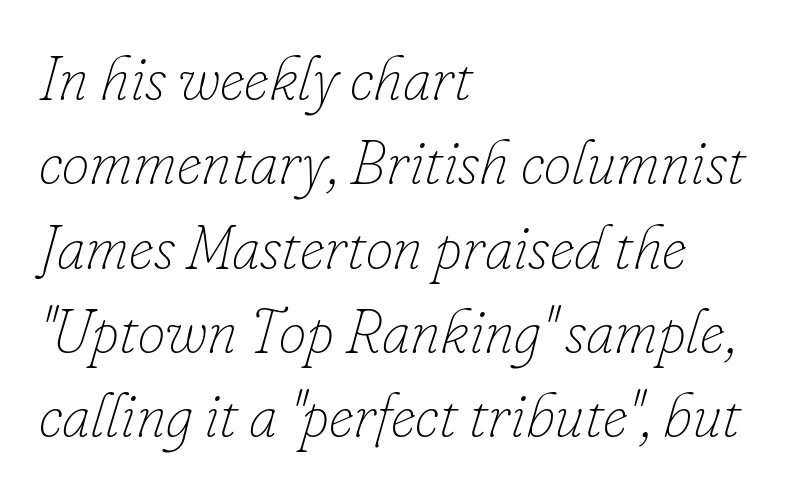
The image shows 62 px thin type, italic (leaning right); set left-aligned, normal line spacing (1.36x), normal letter spacing, not underlined; low stroke contrast and a small x-height.
